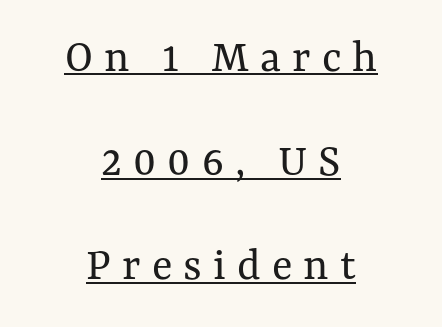
The image shows 48 px regular-weight type, upright; set centered, loose line spacing (2.17x), unusually wide letter spacing (+0.23 em), underlined; medium stroke contrast and a medium x-height.
